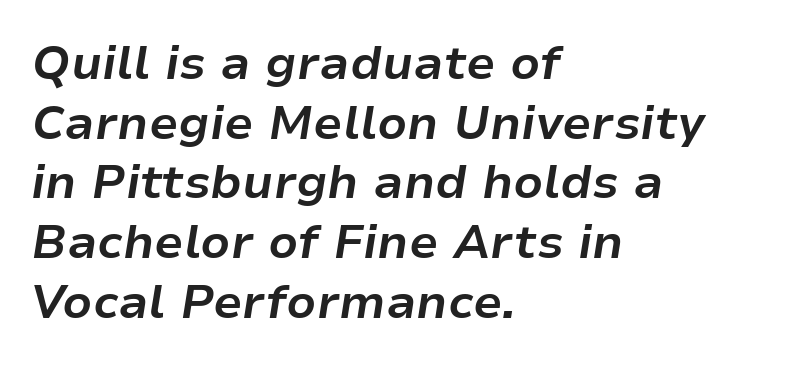
Q: Is the text bold? A: Yes.
Q: Is the text italic (slanted)? A: Yes, it leans right by about 9 degrees.
Q: Is the text underlined? A: No.
Q: How is the paragraph aligned? A: Left-aligned.
Q: Is the spacing between letters normal or unusually wide? A: Normal.
Q: Is the spacing between lines tight, normal or loose? A: Normal.
Q: Width (condensed, normal, or wide)? A: Normal.
Q: Stroke contrast? A: Low.
Q: x-height? A: Medium.
Q: Monospaced? A: No.
